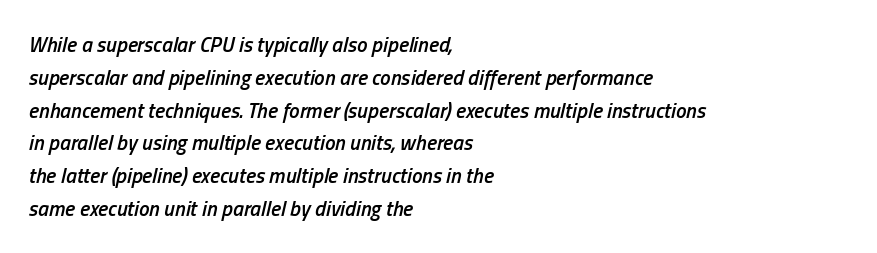
{"italic": "yes", "lean": "right", "slant_degrees": 13, "bold": "semi", "underline": "no", "align": "left", "line_spacing": "normal", "line_spacing_ratio": 1.56, "letter_spacing": "normal", "letter_spacing_em": 0.0, "glyph_px": 21}
